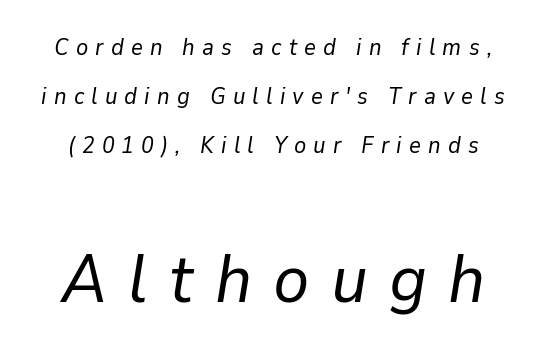
A typesetter would call this proportional, since set widths differ per character. Letters rest on an invisible, unmarked baseline. Whoever set this made the second block the dominant, larger element. Compared with typical body copy, the letter spacing here is much looser.
